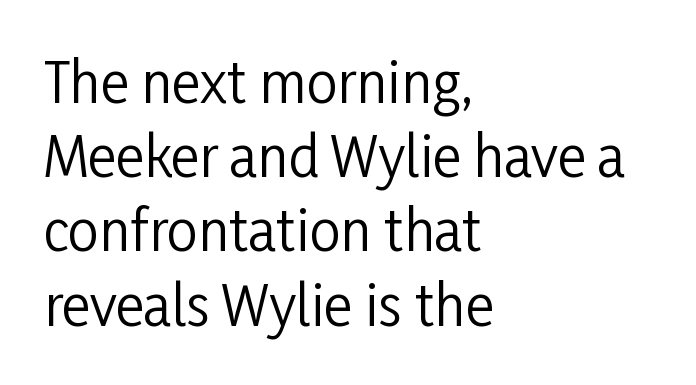
The image shows 55 px regular-weight, condensed sans-serif type, upright; set left-aligned, normal line spacing (1.35x), normal letter spacing, not underlined; low stroke contrast and a medium x-height.
